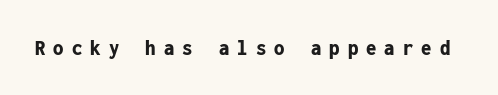
{"italic": "no", "bold": "yes", "underline": "no", "letter_spacing": "wide", "letter_spacing_em": 0.35, "glyph_px": 23}
